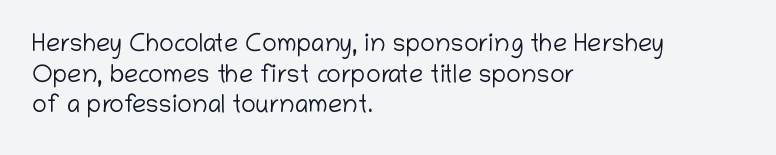
Q: Is the text bold? A: No.
Q: Is the text italic (slanted)? A: No, it is upright.
Q: Is the text underlined? A: No.
Q: How is the paragraph aligned? A: Left-aligned.
Q: Is the spacing between letters normal or unusually wide? A: Normal.
